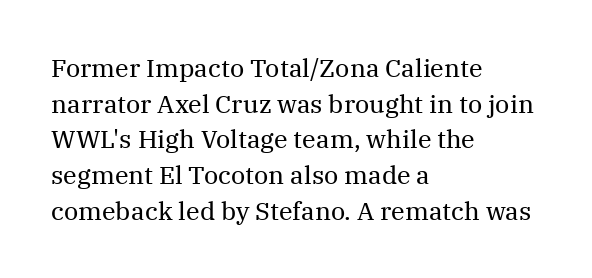
Q: Is the text bold? A: No.
Q: Is the text italic (slanted)? A: No, it is upright.
Q: Is the text underlined? A: No.
Q: How is the paragraph aligned? A: Left-aligned.
Q: Is the spacing between letters normal or unusually wide? A: Normal.
Q: Is the spacing between lines tight, normal or loose? A: Normal.
